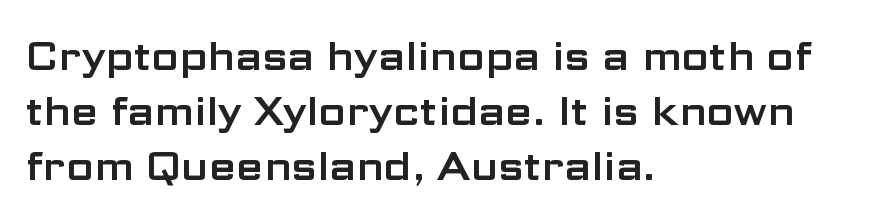
Horizontal alignment here is leftward, the default for most running prose. Spacing verdict: proportional, widths tailored to each character. Standard letterfit; no display-style spreading of the glyphs. In terms of leading, this rendering sits right in the middle. The glyphs in this specimen are sans serif. Clear beneath every line of the passage.
